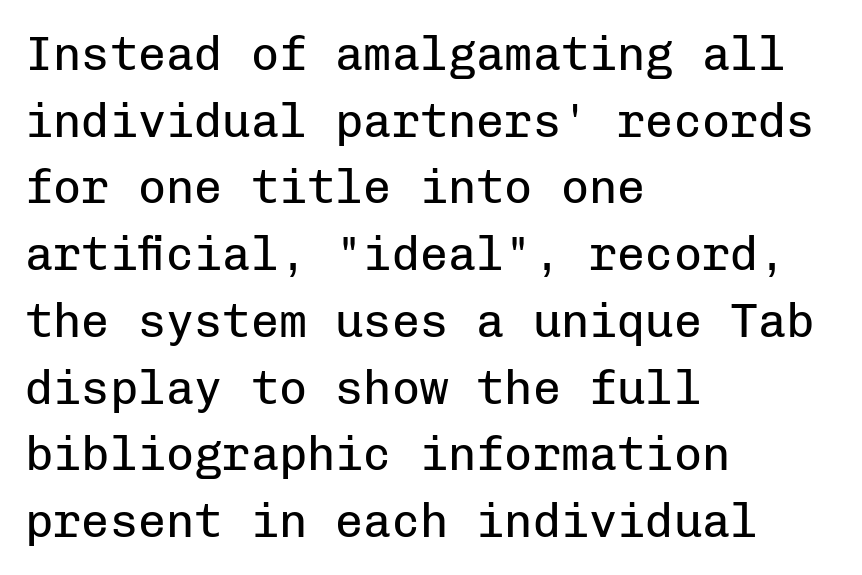
Interline gaps are of average width in this sample. The rendering uses typewriter-style spacing with identical character cells. Vertical strokes here are truly vertical. Typeset ragged right — the left edge is the straight one. Grotesque or geometric, the face here clearly has no serifs.
